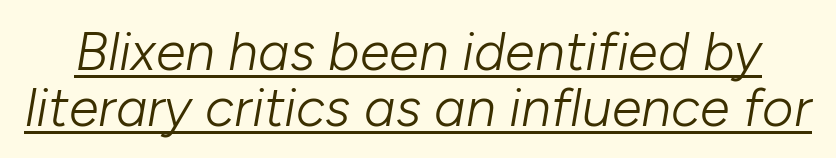
{"italic": "yes", "lean": "right", "slant_degrees": 10, "bold": "no", "weight": "light", "width": "normal", "stroke_contrast": "low", "x_height": "medium", "monospaced": "no", "underline": "yes", "line_spacing": "tight", "line_spacing_ratio": 1.03, "letter_spacing": "normal", "letter_spacing_em": 0.0, "glyph_px": 54}
